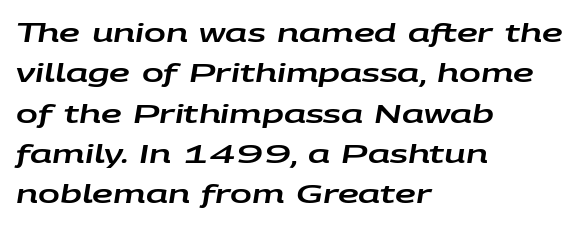
Q: Is the text italic (slanted)? A: Yes, it leans right by about 9 degrees.
Q: Is the text underlined? A: No.
Q: How is the paragraph aligned? A: Left-aligned.
Q: Is the spacing between letters normal or unusually wide? A: Normal.
Q: Is the spacing between lines tight, normal or loose? A: Normal.
